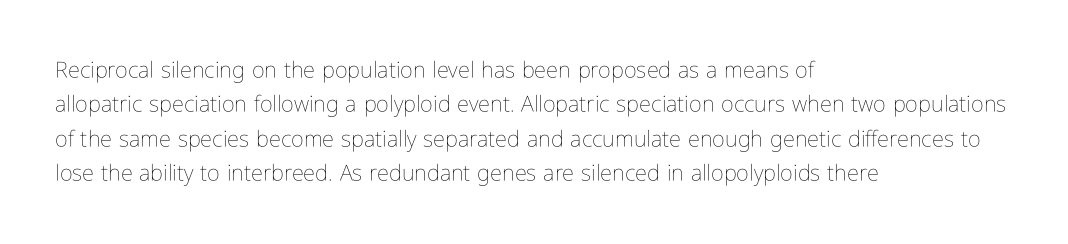
Q: Is the text bold? A: No.
Q: Is the text italic (slanted)? A: No, it is upright.
Q: Is the text underlined? A: No.
Q: How is the paragraph aligned? A: Left-aligned.
Q: Is the spacing between letters normal or unusually wide? A: Normal.
Q: Is the spacing between lines tight, normal or loose? A: Normal.
